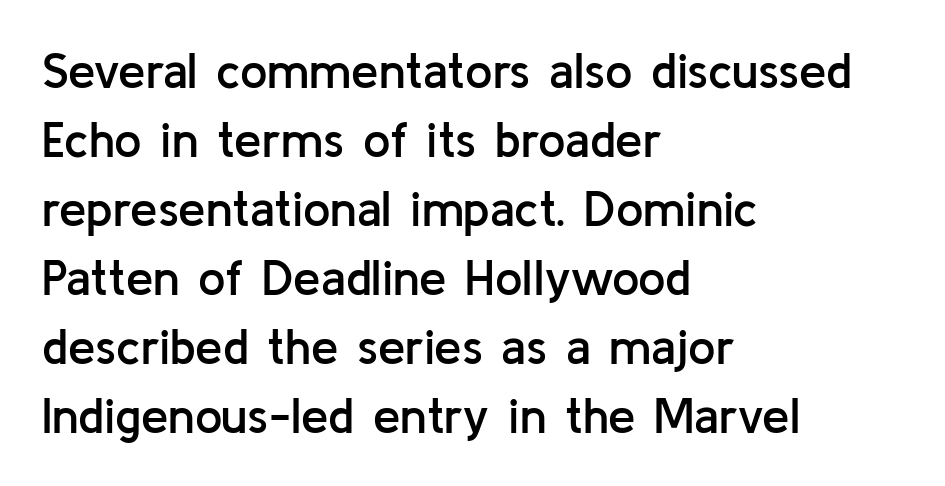
{"serif": "no", "italic": "no", "bold": "semi", "weight": "semibold", "width": "normal", "stroke_contrast": "low", "x_height": "medium", "monospaced": "no", "underline": "no", "align": "left", "line_spacing": "normal", "line_spacing_ratio": 1.41, "letter_spacing": "normal", "letter_spacing_em": 0.0, "glyph_px": 49}
